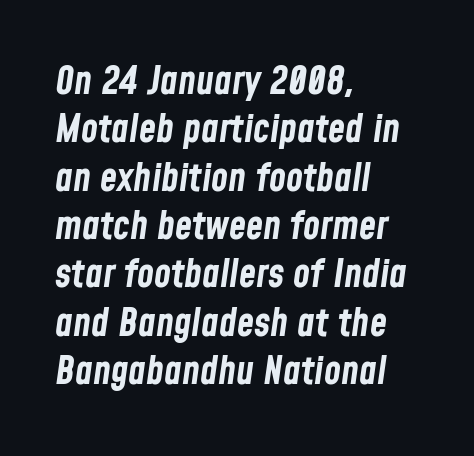
{"italic": "yes", "lean": "right", "slant_degrees": 8, "bold": "yes", "weight": "bold", "width": "condensed", "stroke_contrast": "low", "x_height": "medium", "monospaced": "no", "underline": "no", "align": "left", "line_spacing_ratio": 1.24, "letter_spacing": "normal", "letter_spacing_em": 0.0, "glyph_px": 39}
